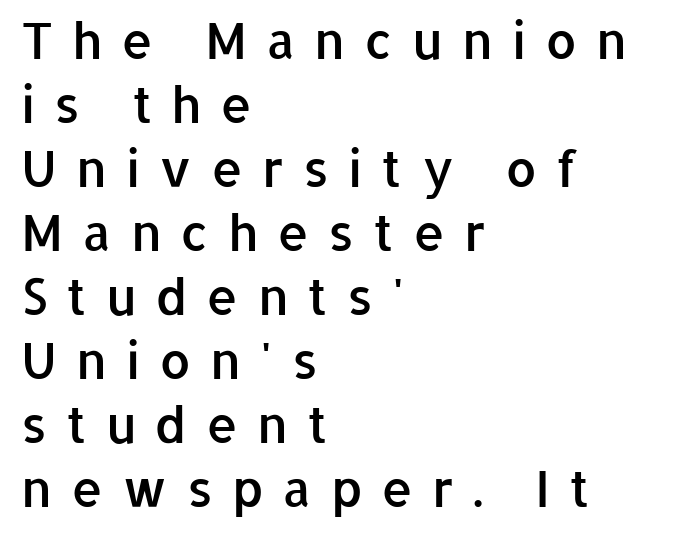
Q: Is the text bold? A: Semi-bold.
Q: Is the text italic (slanted)? A: No, it is upright.
Q: Is the typeface a serif or a sans-serif typeface? A: Sans-serif.
Q: Is the text underlined? A: No.
Q: How is the paragraph aligned? A: Left-aligned.
Q: Is the spacing between letters normal or unusually wide? A: Unusually wide.
Q: Is the spacing between lines tight, normal or loose? A: Normal.
Q: Width (condensed, normal, or wide)? A: Normal.
Q: Stroke contrast? A: Low.
Q: x-height? A: Medium.
Q: Monospaced? A: No.
